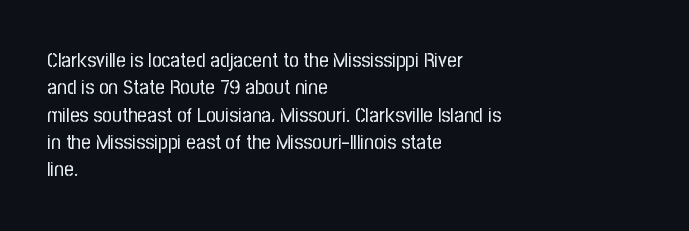
{"italic": "no", "bold": "no", "underline": "no", "align": "left", "line_spacing": "normal", "line_spacing_ratio": 1.3, "letter_spacing": "normal", "letter_spacing_em": 0.0, "glyph_px": 21}
